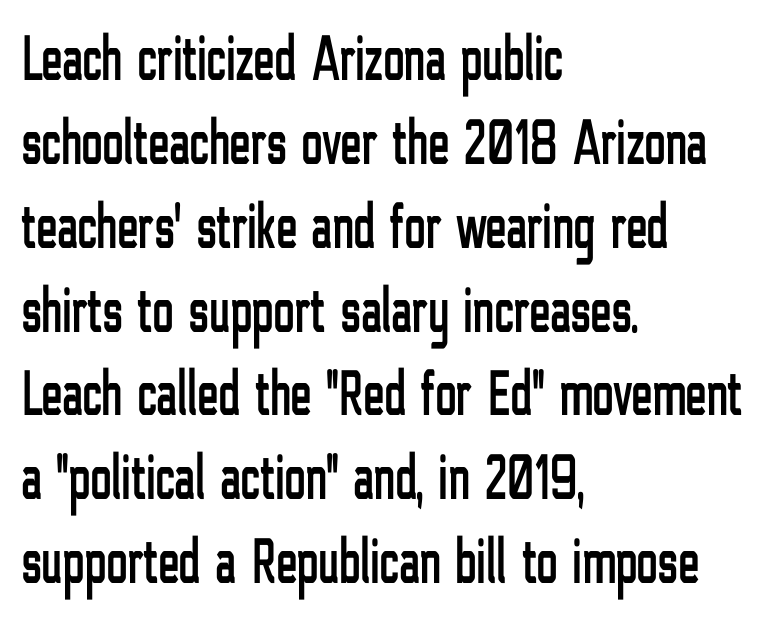
Q: Is the text italic (slanted)? A: No, it is upright.
Q: Is the typeface a serif or a sans-serif typeface? A: Sans-serif.
Q: Is the text underlined? A: No.
Q: How is the paragraph aligned? A: Left-aligned.
Q: Is the spacing between letters normal or unusually wide? A: Normal.
Q: Is the spacing between lines tight, normal or loose? A: Normal.
Q: Width (condensed, normal, or wide)? A: Condensed.
Q: Stroke contrast? A: Low.
Q: x-height? A: Medium.
Q: Monospaced? A: No.
